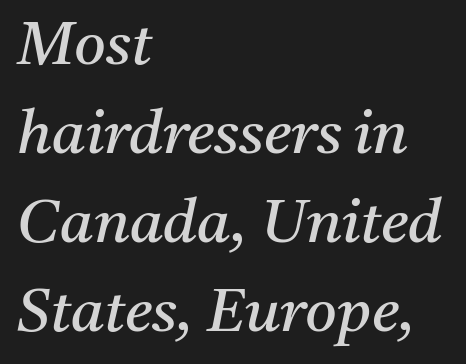
Q: Is the text bold? A: No.
Q: Is the text italic (slanted)? A: Yes, it leans right by about 11 degrees.
Q: Is the typeface a serif or a sans-serif typeface? A: Serif.
Q: Is the text underlined? A: No.
Q: How is the paragraph aligned? A: Left-aligned.
Q: Is the spacing between letters normal or unusually wide? A: Normal.
Q: Is the spacing between lines tight, normal or loose? A: Normal.
Q: Width (condensed, normal, or wide)? A: Normal.
Q: Stroke contrast? A: Medium.
Q: x-height? A: Medium.
Q: Monospaced? A: No.
